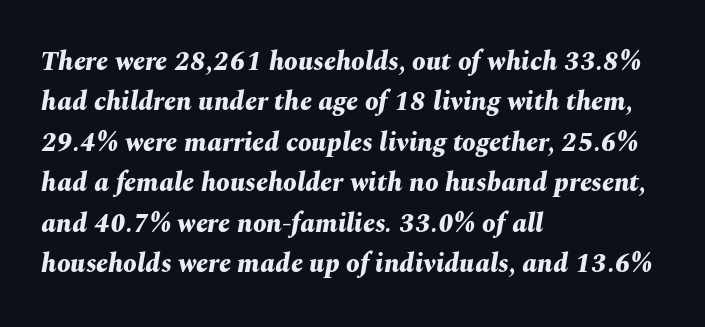
{"italic": "yes", "lean": "right", "slant_degrees": 10, "bold": "yes", "underline": "no", "align": "left", "line_spacing": "normal", "line_spacing_ratio": 1.5, "letter_spacing": "normal", "letter_spacing_em": 0.0, "glyph_px": 27}
